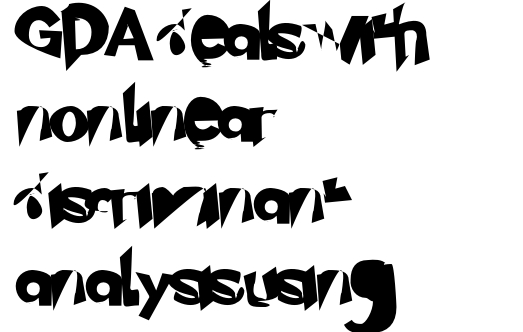
Nobody drew a line under any word here. Spacing between characters is what you'd get straight out of the box. The compositor pushed each line to the left boundary. One glance says typical: line gaps are just what's usual.
